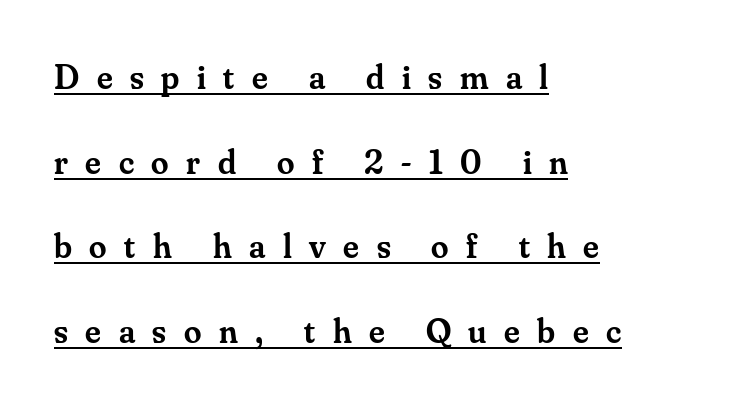
Q: Is the text bold? A: Semi-bold.
Q: Is the text italic (slanted)? A: No, it is upright.
Q: Is the typeface a serif or a sans-serif typeface? A: Serif.
Q: Is the text underlined? A: Yes.
Q: How is the paragraph aligned? A: Left-aligned.
Q: Is the spacing between letters normal or unusually wide? A: Unusually wide.
Q: Is the spacing between lines tight, normal or loose? A: Loose.
Q: Width (condensed, normal, or wide)? A: Normal.
Q: Stroke contrast? A: Medium.
Q: x-height? A: Small.
Q: Monospaced? A: No.
